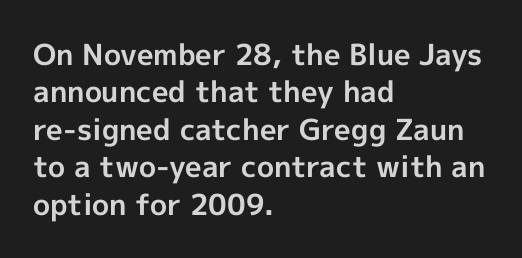
The image shows 29 px bold sans-serif type, upright; set left-aligned, normal line spacing (1.29x), normal letter spacing, not underlined; a medium x-height.
